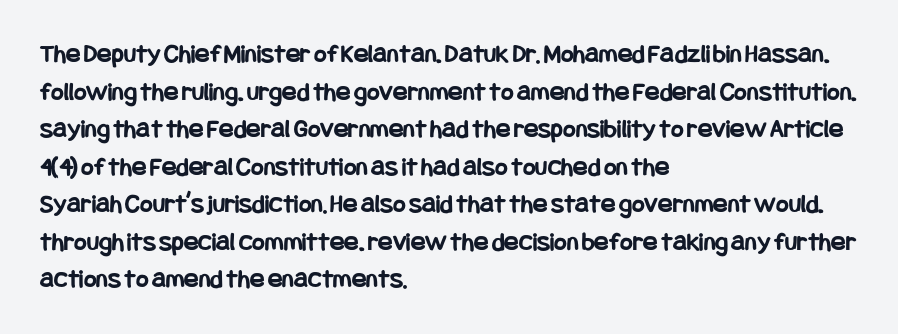
The image shows 27 px bold type, upright; set left-aligned, normal line spacing (1.39x), normal letter spacing, not underlined.
